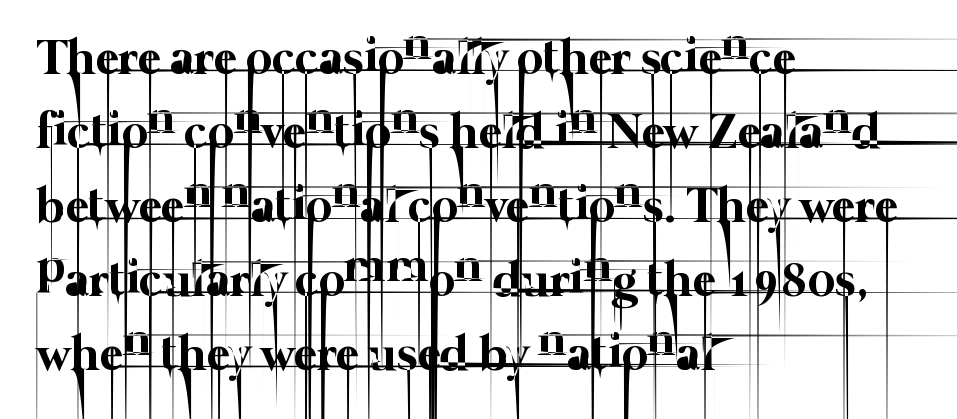
Q: Is the text bold? A: No.
Q: Is the text underlined? A: No.
Q: How is the paragraph aligned? A: Left-aligned.
Q: Is the spacing between letters normal or unusually wide? A: Normal.
Q: Is the spacing between lines tight, normal or loose? A: Normal.
Q: Width (condensed, normal, or wide)? A: Normal.
Q: Stroke contrast? A: Low.
Q: x-height? A: Medium.
Q: Monospaced? A: No.
